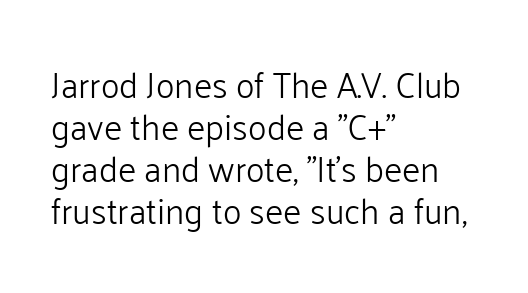
Q: Is the text bold? A: No.
Q: Is the text italic (slanted)? A: No, it is upright.
Q: Is the typeface a serif or a sans-serif typeface? A: Sans-serif.
Q: Is the text underlined? A: No.
Q: How is the paragraph aligned? A: Left-aligned.
Q: Is the spacing between letters normal or unusually wide? A: Normal.
Q: Width (condensed, normal, or wide)? A: Normal.
Q: Stroke contrast? A: Low.
Q: x-height? A: Medium.
Q: Monospaced? A: No.
